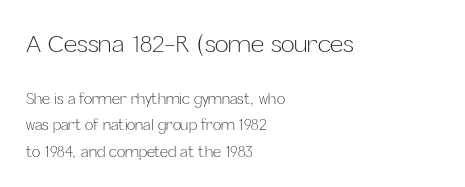
{"italic": "no", "bold": "no", "underline": "no", "align": "left", "line_spacing_ratio": 1.89, "letter_spacing": "normal", "letter_spacing_em": 0.0, "larger_block": "first", "size_ratio": 1.64, "glyph_px": 23}
